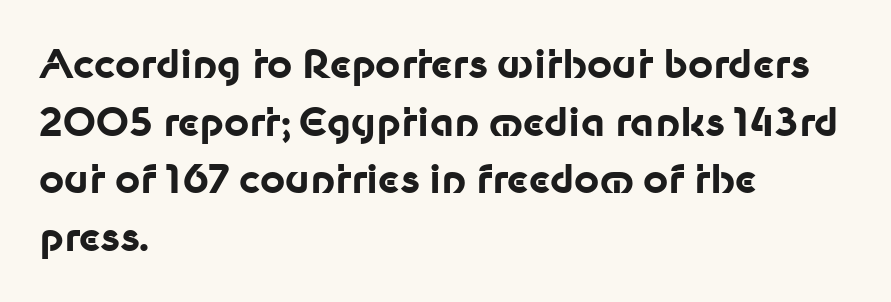
The rendering uses natural spacing where letterforms have individual widths. In terms of letterform style, serifs are entirely absent. Characters remain perfectly vertical along every line. The words here are not underlined. What stands out about the letter spacing? Nothing — it is the standard amount.
